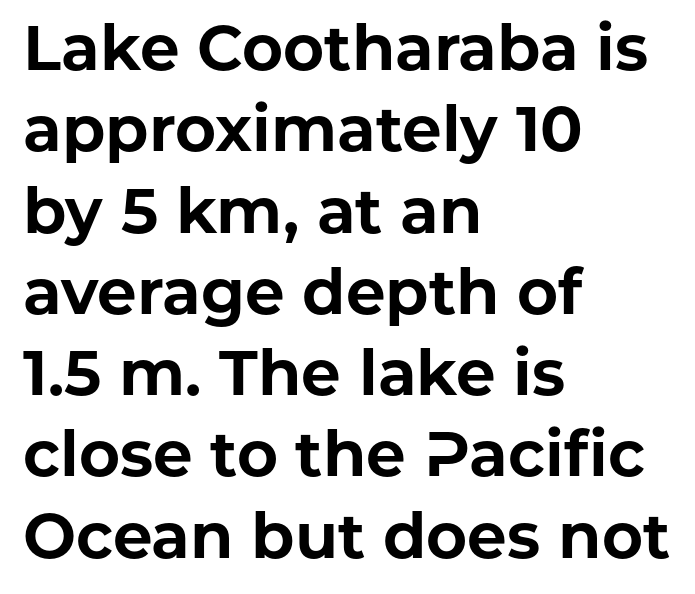
The image shows 63 px bold sans-serif type, upright; set left-aligned, normal line spacing (1.29x), normal letter spacing, not underlined; low stroke contrast and a medium x-height.
